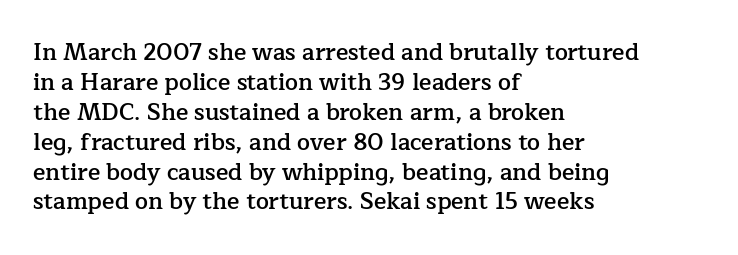
Q: Is the text bold? A: Semi-bold.
Q: Is the text italic (slanted)? A: No, it is upright.
Q: Is the text underlined? A: No.
Q: How is the paragraph aligned? A: Left-aligned.
Q: Is the spacing between letters normal or unusually wide? A: Normal.
Q: Is the spacing between lines tight, normal or loose? A: Normal.
